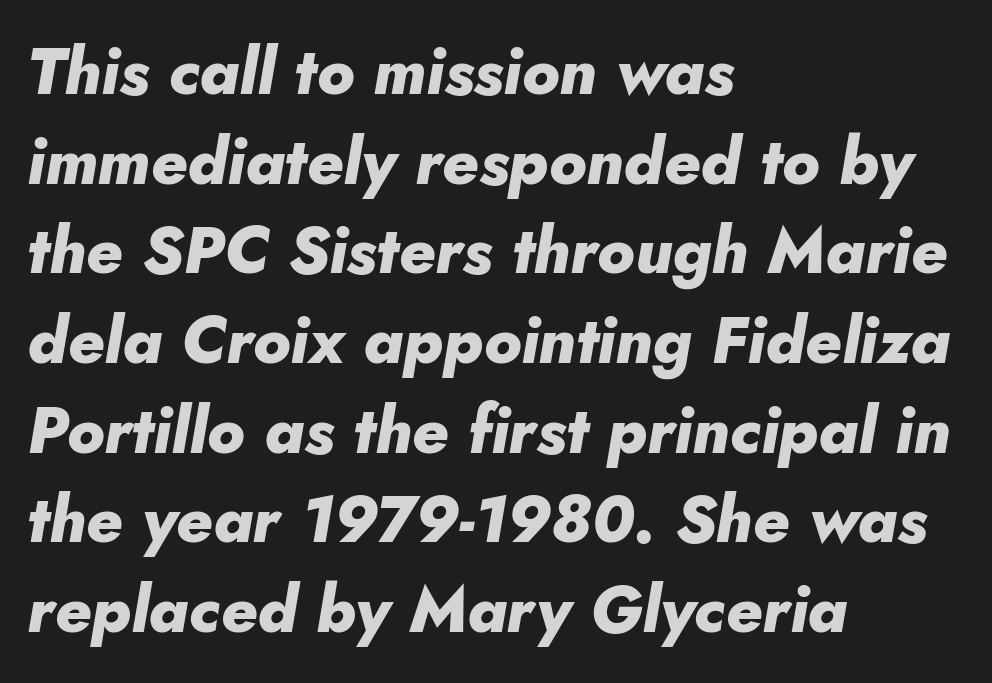
The image shows 65 px heavy type, italic (leaning right); set left-aligned, normal line spacing (1.38x), normal letter spacing, not underlined; low stroke contrast and a small x-height.
